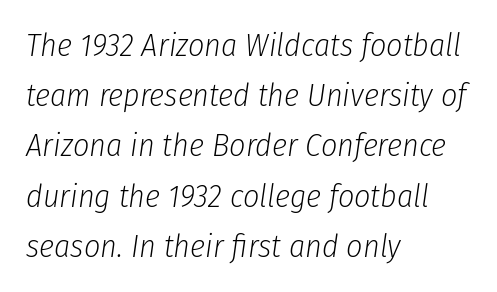
What stands out about the letter spacing? Nothing — it is the standard amount. The rendering uses natural spacing where letterforms have individual widths. Descender tails drop into unmarked territory. The strokes are not fattened; the text isn't bold.
